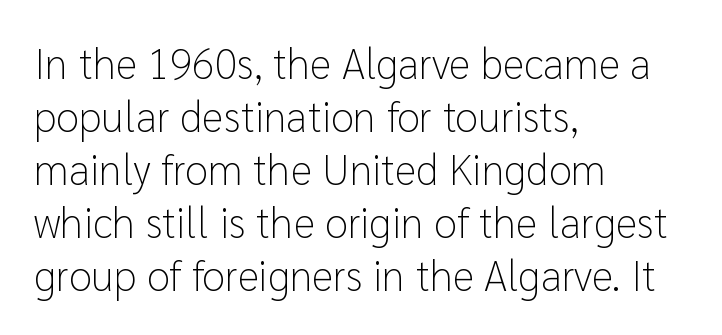
Weight: regular or lighter. Observe the absence of serifs on each vertical stroke in this sample. Observe the ordinary spacing: letters are neighbours, not strangers. You could not count columns in this text — the font is proportionally spaced.
